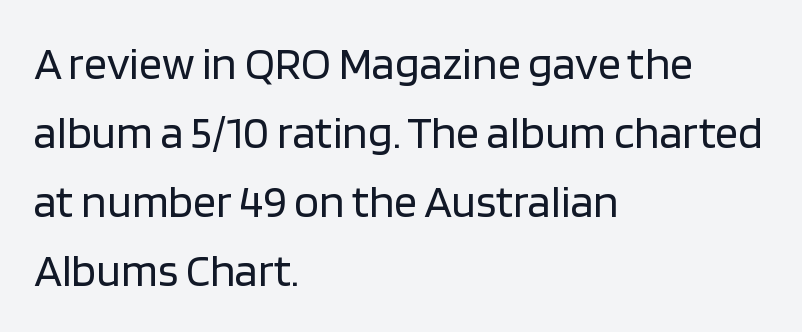
{"serif": "no", "italic": "no", "bold": "no", "weight": "regular", "width": "normal", "stroke_contrast": "low", "x_height": "large", "monospaced": "no", "underline": "no", "align": "left", "line_spacing": "normal", "line_spacing_ratio": 1.5, "letter_spacing": "normal", "letter_spacing_em": 0.0, "glyph_px": 46}
